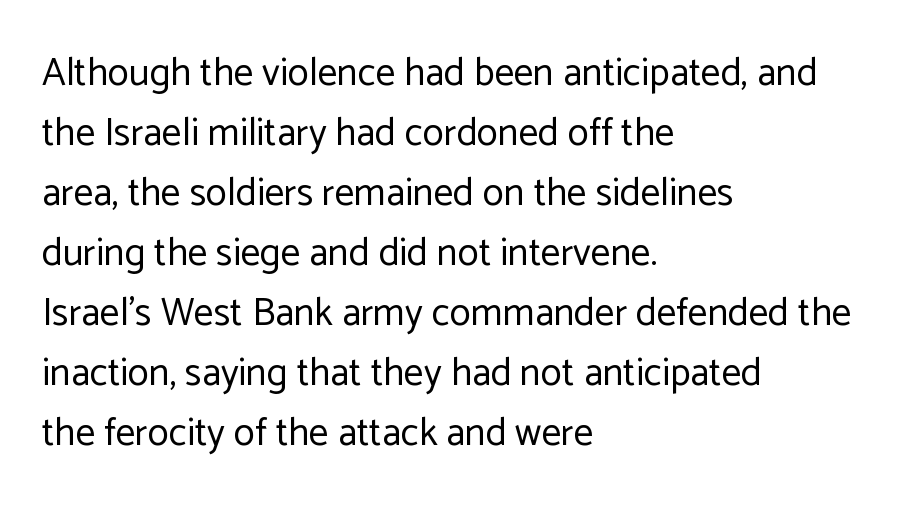
Q: Is the text bold? A: No.
Q: Is the text italic (slanted)? A: No, it is upright.
Q: Is the typeface a serif or a sans-serif typeface? A: Sans-serif.
Q: Is the text underlined? A: No.
Q: How is the paragraph aligned? A: Left-aligned.
Q: Is the spacing between letters normal or unusually wide? A: Normal.
Q: Is the spacing between lines tight, normal or loose? A: Normal.
Q: Width (condensed, normal, or wide)? A: Normal.
Q: Stroke contrast? A: Low.
Q: x-height? A: Medium.
Q: Monospaced? A: No.
